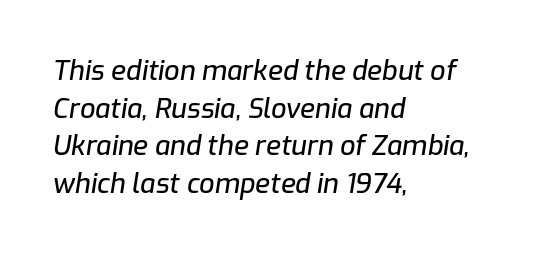
Q: Is the text italic (slanted)? A: Yes, it leans right by about 9 degrees.
Q: Is the text underlined? A: No.
Q: How is the paragraph aligned? A: Left-aligned.
Q: Is the spacing between letters normal or unusually wide? A: Normal.
Q: Is the spacing between lines tight, normal or loose? A: Normal.
